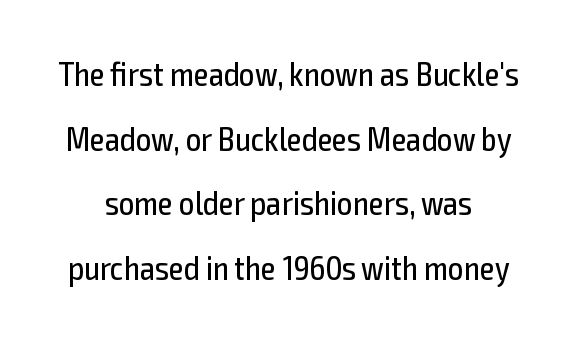
Q: Is the text bold? A: No.
Q: Is the text italic (slanted)? A: No, it is upright.
Q: Is the typeface a serif or a sans-serif typeface? A: Sans-serif.
Q: Is the text underlined? A: No.
Q: Is the spacing between letters normal or unusually wide? A: Normal.
Q: Is the spacing between lines tight, normal or loose? A: Loose.
Q: Width (condensed, normal, or wide)? A: Condensed.
Q: x-height? A: Medium.
Q: Monospaced? A: No.
